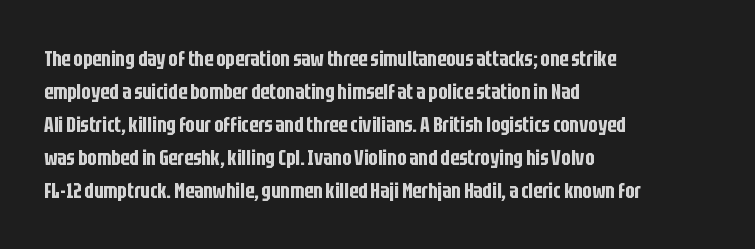
Q: Is the text italic (slanted)? A: No, it is upright.
Q: Is the text underlined? A: No.
Q: How is the paragraph aligned? A: Left-aligned.
Q: Is the spacing between letters normal or unusually wide? A: Normal.
Q: Is the spacing between lines tight, normal or loose? A: Normal.
